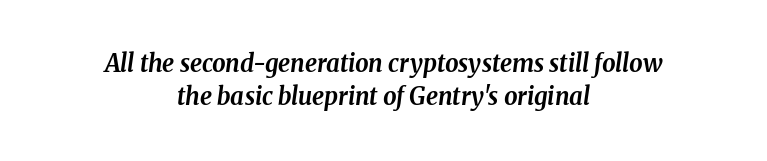
The image shows 24 px bold type, italic (leaning right); set centered, normal line spacing (1.39x), normal letter spacing, not underlined.
